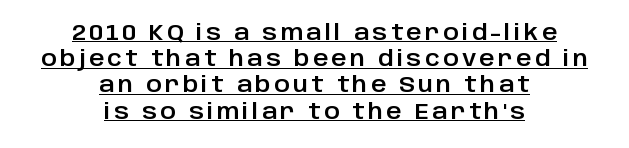
{"italic": "no", "underline": "yes", "align": "center", "line_spacing": "normal", "line_spacing_ratio": 1.25, "glyph_px": 21}
